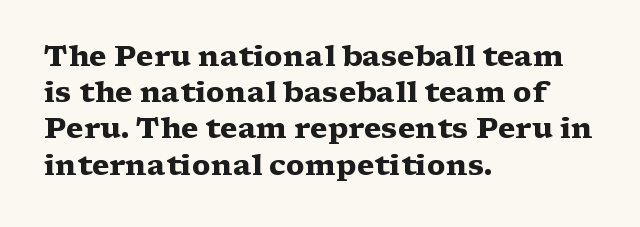
The letters carry serifs — small finishing strokes at the ends of their stems. Vertical strokes here are truly vertical. Caption: multi-line text, flush left, ragged right. Compared with an ordinary text face, these strokes are far heavier — a full bold. These lines sit exactly where default settings would place them. The string is rendered with underlining switched off.
